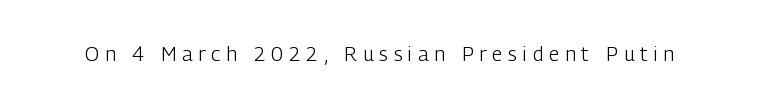
{"italic": "no", "bold": "no", "underline": "no", "letter_spacing": "wide", "letter_spacing_em": 0.29, "glyph_px": 20}
